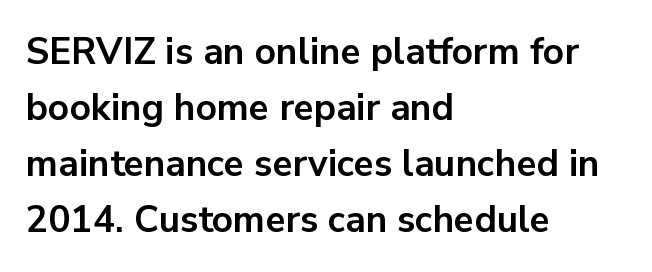
{"serif": "no", "italic": "no", "bold": "yes", "weight": "bold", "width": "normal", "stroke_contrast": "low", "x_height": "medium", "monospaced": "no", "underline": "no", "align": "left", "line_spacing": "normal", "line_spacing_ratio": 1.51, "letter_spacing": "normal", "letter_spacing_em": 0.0, "glyph_px": 37}
